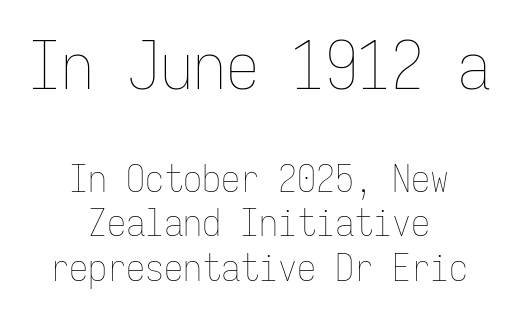
This is roman type, the default non-slanted kind. Honestly, the letter spacing is just normal — you wouldn't notice it. Every character here occupies the same horizontal width, giving the sample a typewriter-like rhythm. Is the lower block the larger one? No — the upper block carries the bigger type. The typeface has the unassuming heft of standard copy or less. Casual observation: everything's sitting right in the middle.
